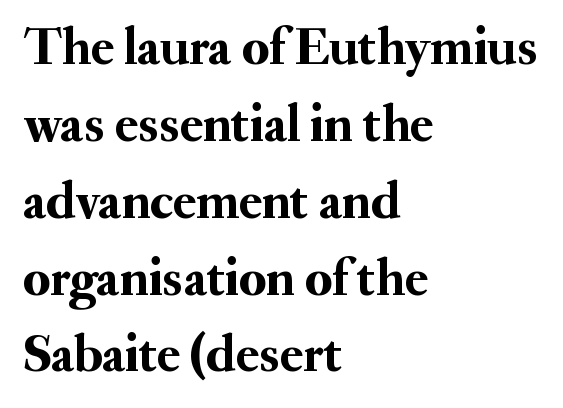
Small tapered or slab feet sit at the stroke ends, so this counts as serif. The specimen reads as upright at a glance. The words here are not underlined. The lines in this sample share a left origin and differ only in where they stop. The vertical gap from one line to the next is medium.
